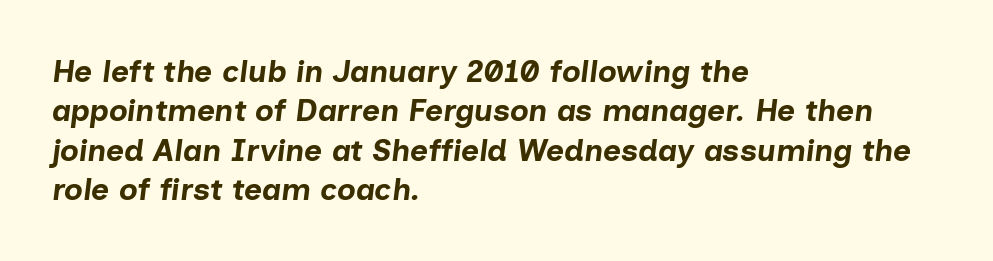
The area under the type is left untouched. Looks like regular typesetting: each glyph gets only the width it needs. The block of text has a typical density, with ordinary space between rows. Heavy, bold letterforms. Horizontally, the lines are justified to the leading edge only.
